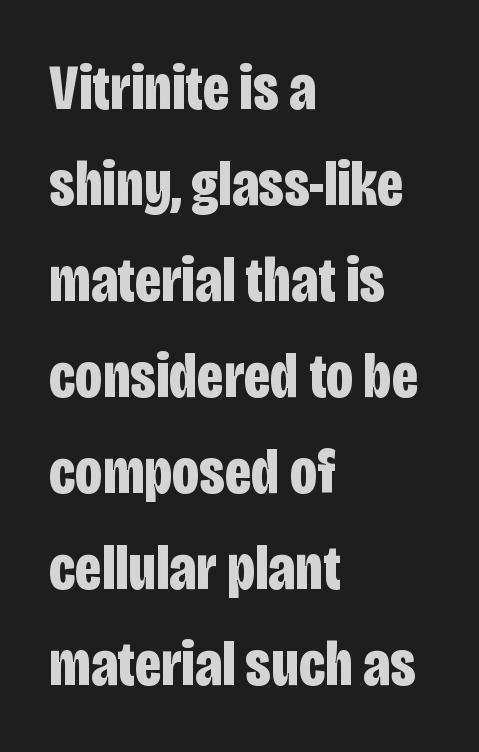
Q: Is the text bold? A: Yes.
Q: Is the text italic (slanted)? A: No, it is upright.
Q: Is the typeface a serif or a sans-serif typeface? A: Sans-serif.
Q: Is the text underlined? A: No.
Q: How is the paragraph aligned? A: Left-aligned.
Q: Is the spacing between letters normal or unusually wide? A: Normal.
Q: Is the spacing between lines tight, normal or loose? A: Normal.
Q: Width (condensed, normal, or wide)? A: Condensed.
Q: Stroke contrast? A: Low.
Q: x-height? A: Large.
Q: Monospaced? A: No.
